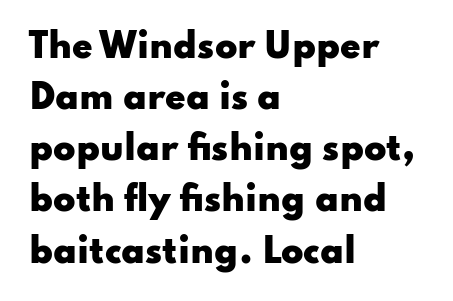
The image shows 33 px heavy, wide sans-serif type, upright; set left-aligned, normal line spacing (1.55x), normal letter spacing, not underlined; low stroke contrast and a small x-height.
